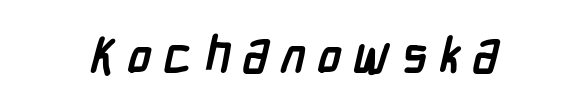
A typesetter would label this face a sans. How are the letters spaced? Widely, with obvious added tracking. The face used here is proportionally spaced, like ordinary book or web type. The font is running at its bold setting. Anything drawn beneath the words? Only blank space.
